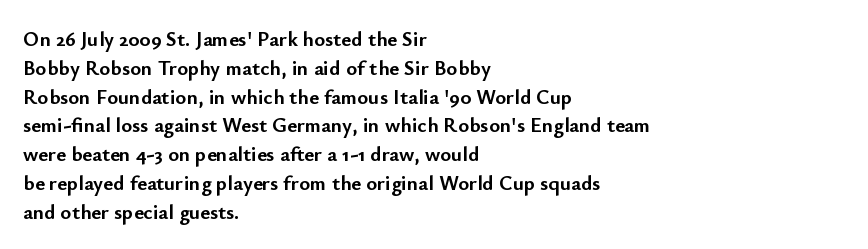
{"italic": "no", "bold": "yes", "underline": "no", "align": "left", "line_spacing": "normal", "line_spacing_ratio": 1.37, "letter_spacing": "normal", "letter_spacing_em": 0.0, "glyph_px": 21}
